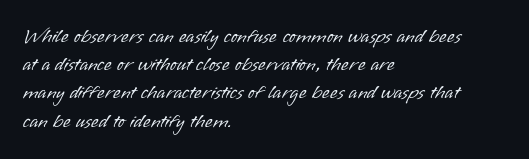
{"bold": "no", "underline": "no", "align": "left", "line_spacing": "normal", "line_spacing_ratio": 1.41, "letter_spacing": "normal", "letter_spacing_em": 0.0, "glyph_px": 20}
